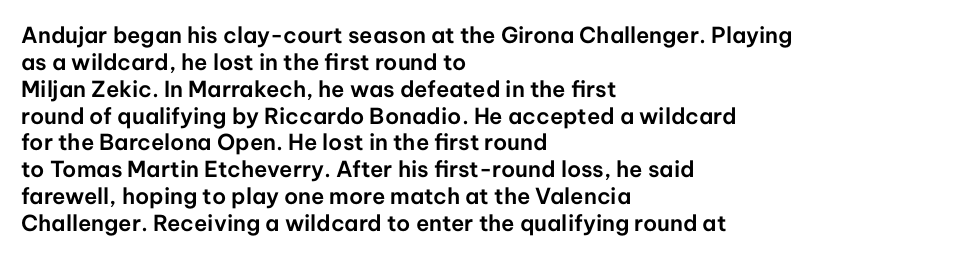
Is the block centered? No — it sits flush against the left margin. Beneath every word, the page is bare. What stands out about the letter spacing? Nothing — it is the standard amount. The lettering stays uniformly vertical, giving the passage a roman look.
